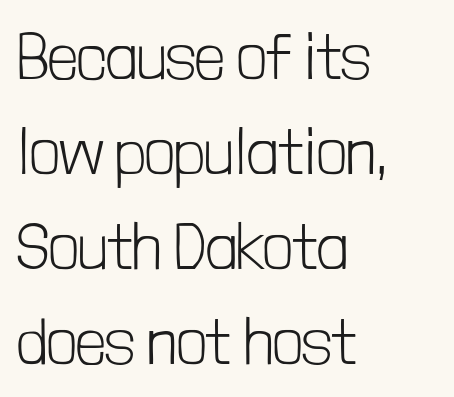
Q: Is the text bold? A: No.
Q: Is the text italic (slanted)? A: No, it is upright.
Q: Is the typeface a serif or a sans-serif typeface? A: Sans-serif.
Q: Is the text underlined? A: No.
Q: How is the paragraph aligned? A: Left-aligned.
Q: Is the spacing between letters normal or unusually wide? A: Normal.
Q: Is the spacing between lines tight, normal or loose? A: Normal.
Q: Width (condensed, normal, or wide)? A: Condensed.
Q: Stroke contrast? A: Low.
Q: x-height? A: Medium.
Q: Monospaced? A: No.
